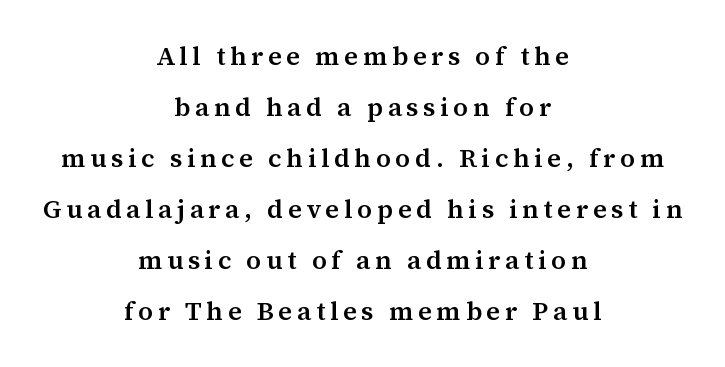
The image shows 26 px text type, upright; set centered, loose line spacing (1.96x), not underlined.
